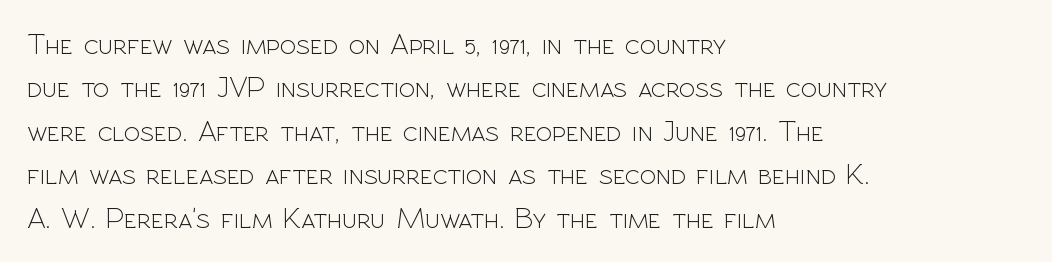
How are the letters spaced? Ordinarily, with no added tracking. The text was rendered using a sans face with plain stroke endings. Quick note: not italic, upright. Just letters on the line, the space beneath them empty. The passage shown is typed in a proportional face where columns would drift.
